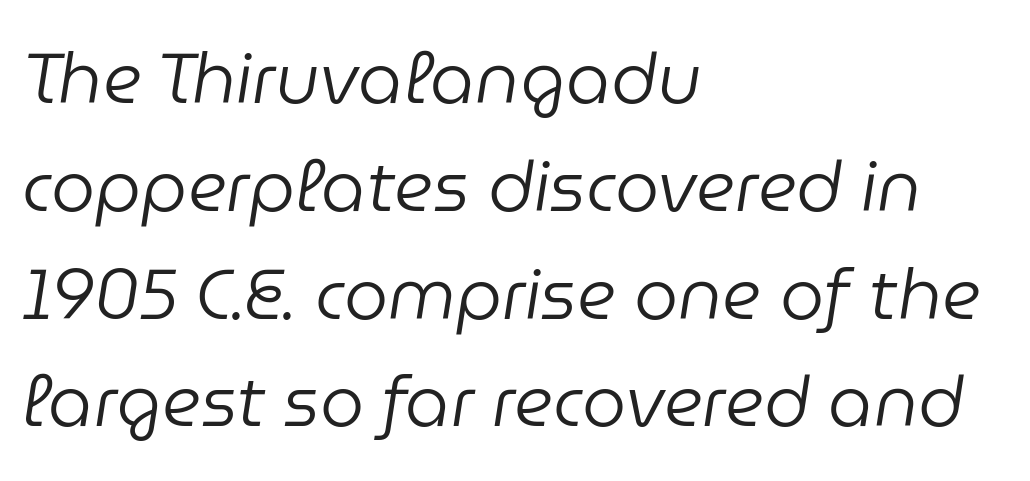
Q: Is the text bold? A: No.
Q: Is the text italic (slanted)? A: Yes, it leans right by about 9 degrees.
Q: Is the text underlined? A: No.
Q: How is the paragraph aligned? A: Left-aligned.
Q: Is the spacing between letters normal or unusually wide? A: Normal.
Q: Is the spacing between lines tight, normal or loose? A: Normal.
Q: Width (condensed, normal, or wide)? A: Normal.
Q: Stroke contrast? A: Low.
Q: x-height? A: Medium.
Q: Monospaced? A: No.
